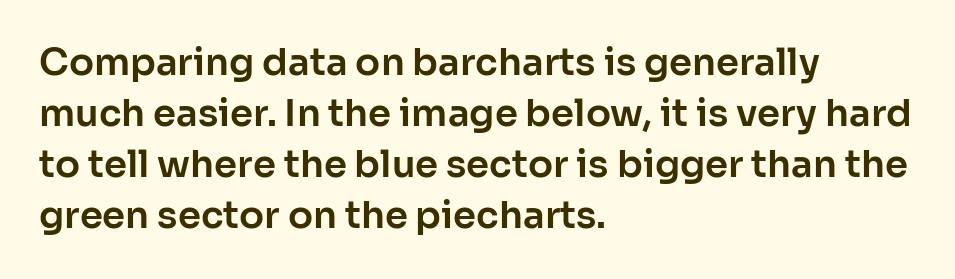
{"serif": "no", "italic": "no", "width": "normal", "stroke_contrast": "low", "x_height": "medium", "monospaced": "no", "underline": "no", "align": "left", "line_spacing": "normal", "line_spacing_ratio": 1.38, "letter_spacing": "normal", "letter_spacing_em": 0.0, "glyph_px": 37}
